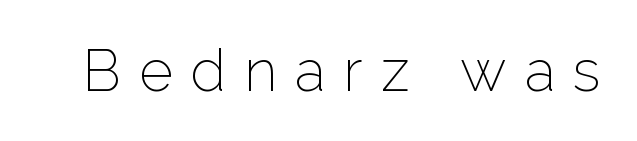
Q: Is the text bold? A: No.
Q: Is the text italic (slanted)? A: No, it is upright.
Q: Is the typeface a serif or a sans-serif typeface? A: Sans-serif.
Q: Is the text underlined? A: No.
Q: Is the spacing between letters normal or unusually wide? A: Unusually wide.
Q: Width (condensed, normal, or wide)? A: Normal.
Q: Stroke contrast? A: Low.
Q: x-height? A: Medium.
Q: Monospaced? A: No.
